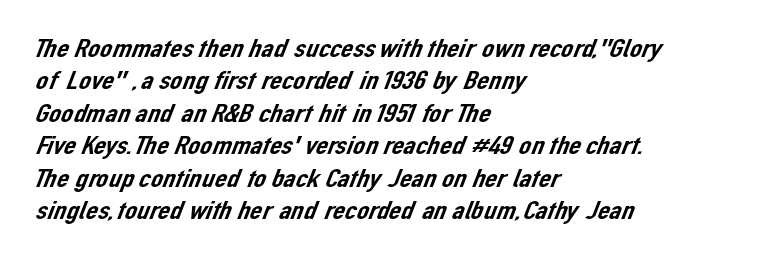
{"underline": "no", "align": "left", "line_spacing_ratio": 1.2, "letter_spacing": "normal", "letter_spacing_em": 0.0, "glyph_px": 27}
